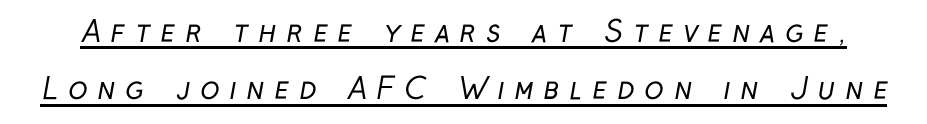
Reading down the column, the eye jumps a long way to each next line. Has an underline been added? It has. What stands out about the letter spacing? Its width — letters are far apart. Note: no serifs on the glyphs. The letters advance in unequal steps, a hallmark of proportional type.
